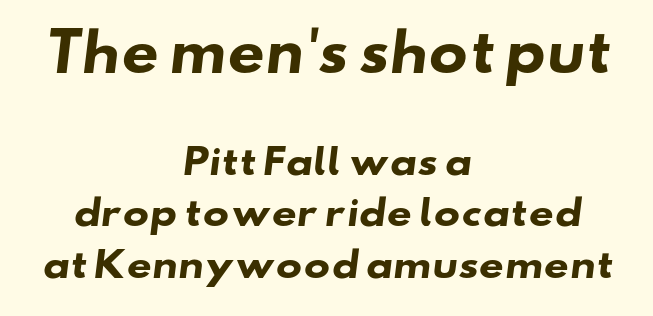
{"serif": "no", "bold": "yes", "weight": "heavy", "width": "wide", "stroke_contrast": "low", "x_height": "small", "monospaced": "no", "underline": "no", "align": "center", "line_spacing": "normal", "line_spacing_ratio": 1.47, "letter_spacing": "normal", "letter_spacing_em": 0.0, "larger_block": "first", "size_ratio": 1.49, "glyph_px": 52}
